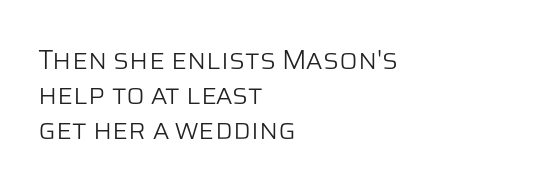
{"italic": "no", "bold": "no", "underline": "no", "align": "left", "line_spacing": "normal", "line_spacing_ratio": 1.29, "letter_spacing": "normal", "letter_spacing_em": 0.0, "glyph_px": 27}
